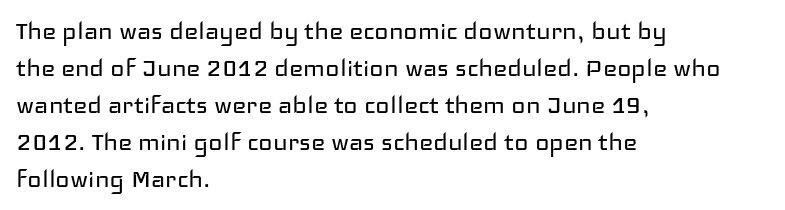
The image shows 30 px regular-weight, wide sans-serif type, upright; set left-aligned, line spacing 1.23x, normal letter spacing, not underlined; low stroke contrast and a medium x-height.
